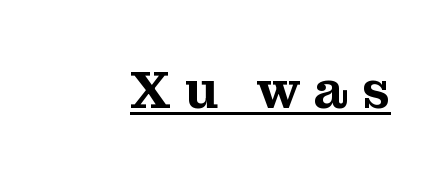
The letters stand upright; this is a roman face. Stroke terminals: seriffed. Substantial extra tracking has been applied to these lines. What decoration does the sample have? An underline. This sample has the flowing, uneven cadence of proportional lettering.
